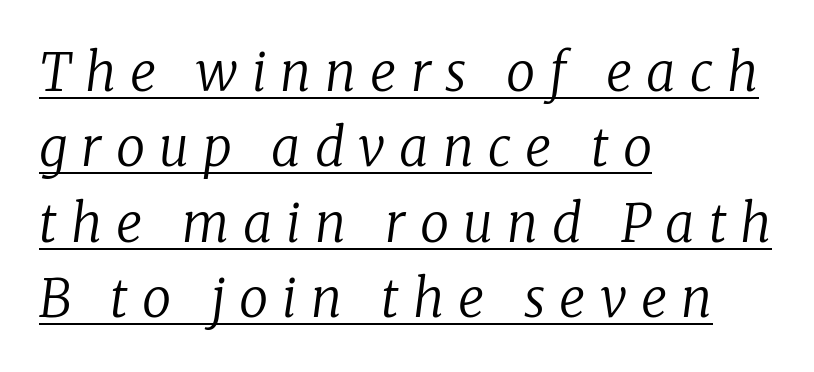
{"serif": "yes", "italic": "yes", "lean": "right", "slant_degrees": 8, "bold": "no", "weight": "regular", "width": "normal", "stroke_contrast": "low", "x_height": "medium", "monospaced": "no", "underline": "yes", "align": "left", "line_spacing": "normal", "line_spacing_ratio": 1.45, "letter_spacing": "wide", "letter_spacing_em": 0.27, "glyph_px": 52}
